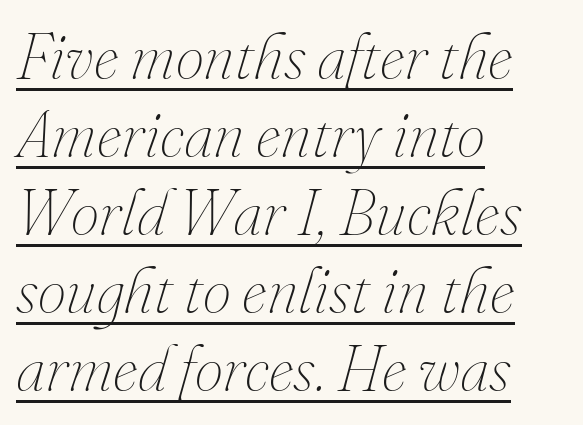
Q: Is the text bold? A: No.
Q: Is the text italic (slanted)? A: Yes, it leans right by about 16 degrees.
Q: Is the text underlined? A: Yes.
Q: How is the paragraph aligned? A: Left-aligned.
Q: Is the spacing between letters normal or unusually wide? A: Normal.
Q: Width (condensed, normal, or wide)? A: Normal.
Q: Stroke contrast? A: Medium.
Q: x-height? A: Small.
Q: Monospaced? A: No.
